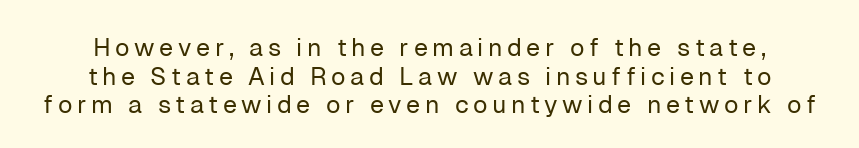
Q: Is the text bold? A: No.
Q: Is the text italic (slanted)? A: No, it is upright.
Q: Is the text underlined? A: No.
Q: Is the spacing between lines tight, normal or loose? A: Tight.
